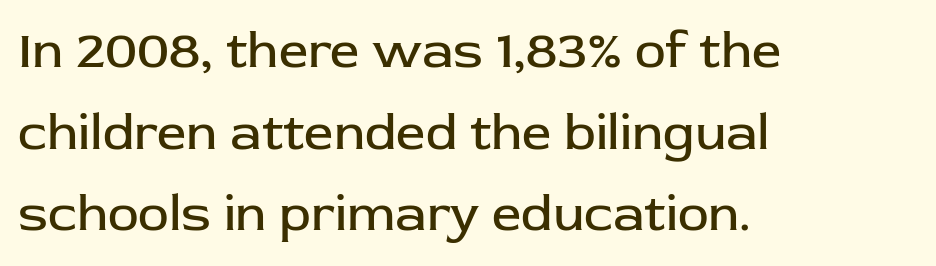
Q: Is the text bold? A: No.
Q: Is the text italic (slanted)? A: No, it is upright.
Q: Is the typeface a serif or a sans-serif typeface? A: Sans-serif.
Q: Is the text underlined? A: No.
Q: How is the paragraph aligned? A: Left-aligned.
Q: Is the spacing between letters normal or unusually wide? A: Normal.
Q: Is the spacing between lines tight, normal or loose? A: Normal.
Q: Width (condensed, normal, or wide)? A: Normal.
Q: Stroke contrast? A: Low.
Q: x-height? A: Medium.
Q: Monospaced? A: No.
